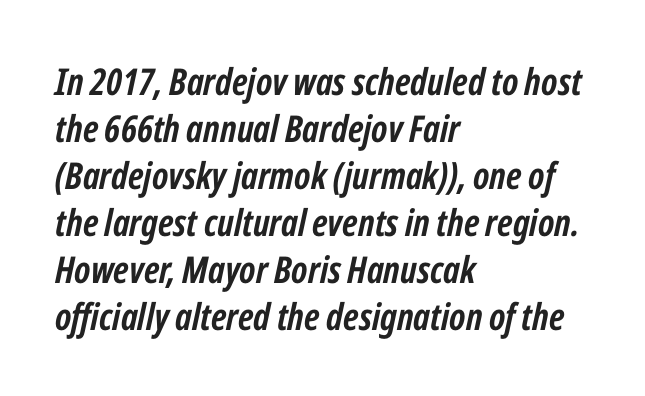
Q: Is the text bold? A: Yes.
Q: Is the text italic (slanted)? A: Yes, it leans right by about 12 degrees.
Q: Is the text underlined? A: No.
Q: How is the paragraph aligned? A: Left-aligned.
Q: Is the spacing between letters normal or unusually wide? A: Normal.
Q: Is the spacing between lines tight, normal or loose? A: Normal.
Q: Width (condensed, normal, or wide)? A: Condensed.
Q: Stroke contrast? A: Low.
Q: x-height? A: Medium.
Q: Monospaced? A: No.
